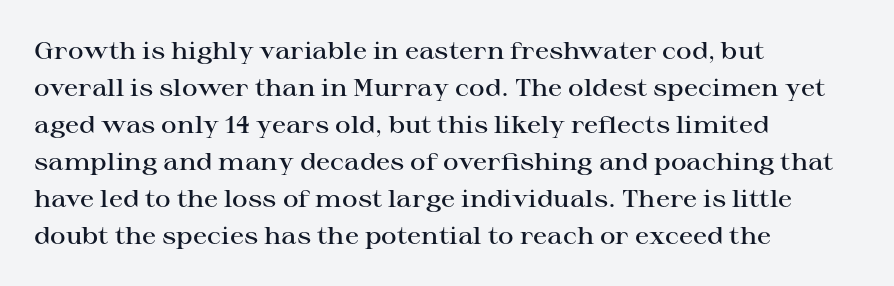
{"italic": "no", "bold": "semi", "underline": "no", "align": "left", "line_spacing": "normal", "line_spacing_ratio": 1.54, "letter_spacing": "normal", "letter_spacing_em": 0.0, "glyph_px": 24}
